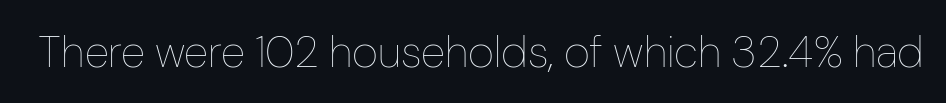
Q: Is the text bold? A: No.
Q: Is the text italic (slanted)? A: No, it is upright.
Q: Is the text underlined? A: No.
Q: Is the spacing between letters normal or unusually wide? A: Normal.
Q: Width (condensed, normal, or wide)? A: Condensed.
Q: Stroke contrast? A: Low.
Q: x-height? A: Medium.
Q: Monospaced? A: No.
